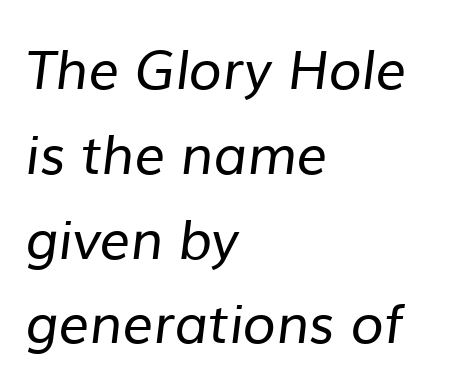
{"serif": "no", "bold": "no", "weight": "regular", "width": "normal", "stroke_contrast": "low", "x_height": "medium", "monospaced": "no", "underline": "no", "align": "left", "line_spacing": "normal", "line_spacing_ratio": 1.57, "letter_spacing": "normal", "letter_spacing_em": 0.0, "glyph_px": 54}
